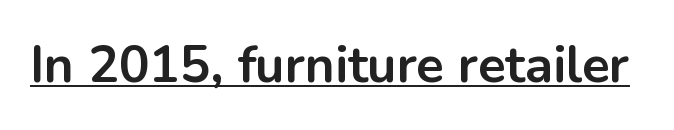
The image shows 51 px bold sans-serif type, upright; set normal letter spacing, underlined; low stroke contrast and a medium x-height.
